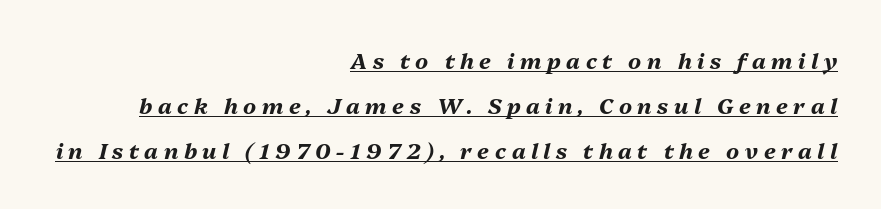
Q: Is the text bold? A: Yes.
Q: Is the text italic (slanted)? A: Yes, it leans right by about 13 degrees.
Q: Is the text underlined? A: Yes.
Q: How is the paragraph aligned? A: Right-aligned.
Q: Is the spacing between letters normal or unusually wide? A: Unusually wide.
Q: Is the spacing between lines tight, normal or loose? A: Loose.
